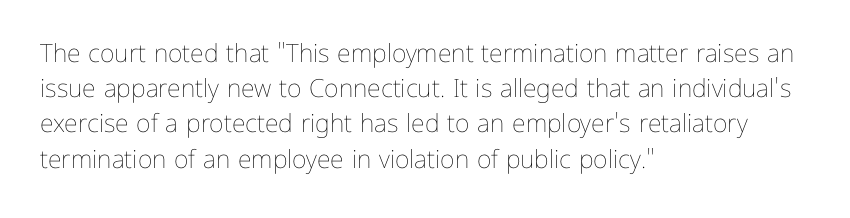
Weight: not bold — regular or lighter. Summary of vertical rhythm: regular, with standard interline spacing. Italic? Not at all — the glyphs are vertical. Words appear dense and cohesive because spacing is normal. Glance below the letters and you will spot only blank space.
